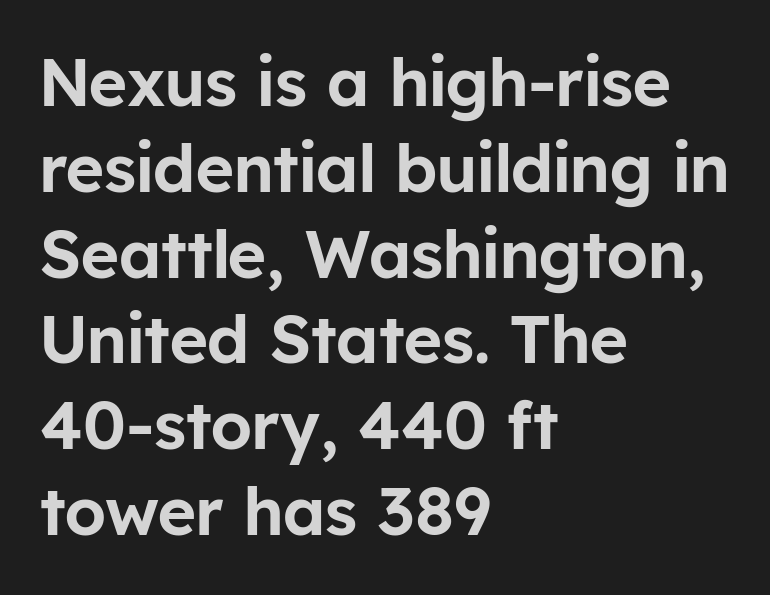
All the whitespace from short lines collects on the right. What stands out about the letter spacing? Nothing — it is the standard amount. Any mark beneath the type? The region is blank. The space between consecutive lines is moderate. The rendering uses natural spacing where letterforms have individual widths. The rendering shows plain stroke endings on the letterforms — a sans-serif design.
